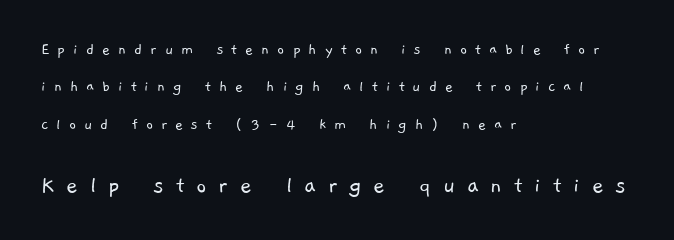
The passage shown begins with its smaller block and ends with its larger one. Caption: face not bold, strokes unweighted. Loosely led — the rows are spread out. Display-style spreading of the glyphs; the letterfit is very open. Underline: absent.
